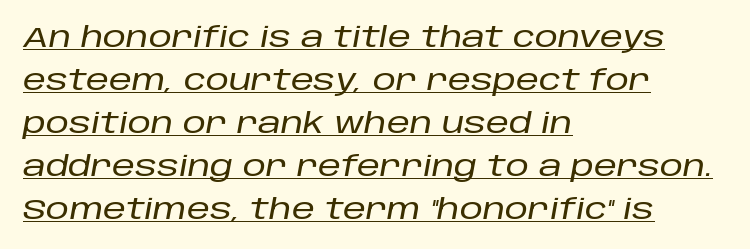
Between one letter and the next there's only the usual sliver of space. The lines sit at an ordinary, default distance from one another. Would a proofreader flag this as italicized? Yes. The typesetter chose a ragged-right arrangement here. The sample's only ornament is a line tracing under the words.
